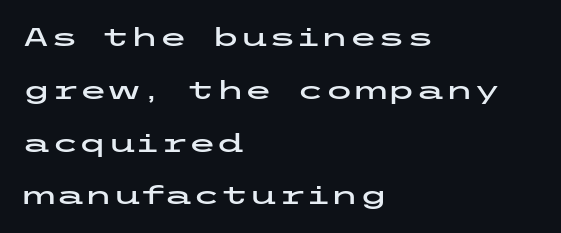
Has an underline been added? It has not. How would I describe the line gaps? Wide and relaxed. Notice how the passage keeps a crisp vertical edge on the left only. Posture: straight, roman, zero tilt.
